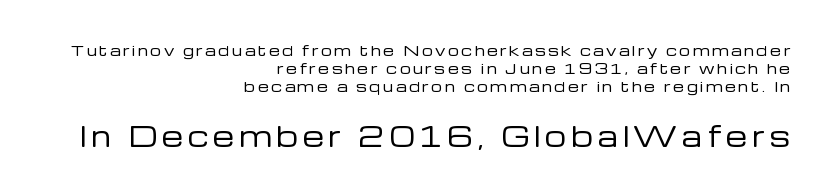
The image shows 27 px text type, upright; set right-aligned, normal line spacing (1.29x), not underlined; the second (bottom) block is 1.93x larger.
